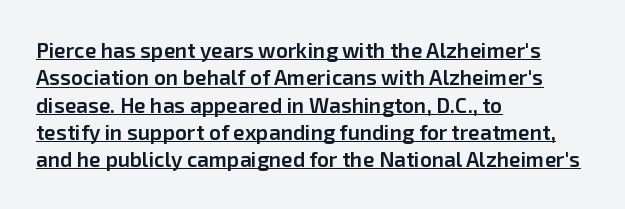
Q: Is the text bold? A: Semi-bold.
Q: Is the text italic (slanted)? A: No, it is upright.
Q: Is the text underlined? A: Yes.
Q: How is the paragraph aligned? A: Left-aligned.
Q: Is the spacing between letters normal or unusually wide? A: Normal.
Q: Is the spacing between lines tight, normal or loose? A: Normal.
